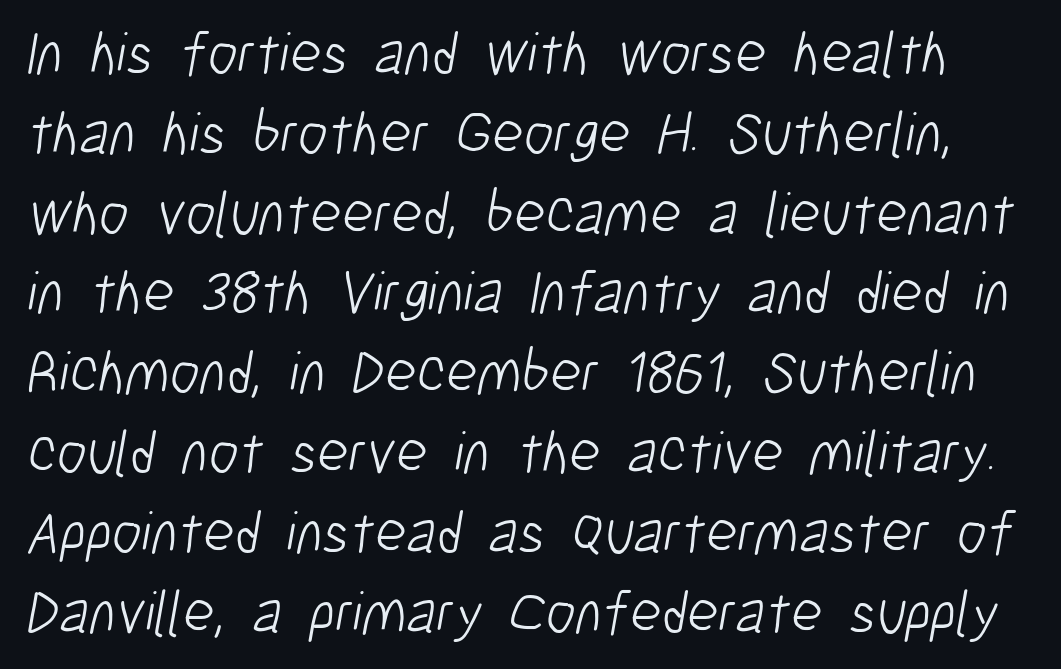
{"serif": "no", "bold": "no", "weight": "light", "width": "condensed", "stroke_contrast": "low", "x_height": "medium", "monospaced": "no", "underline": "no", "line_spacing": "normal", "line_spacing_ratio": 1.33, "letter_spacing": "normal", "letter_spacing_em": 0.0, "glyph_px": 60}
